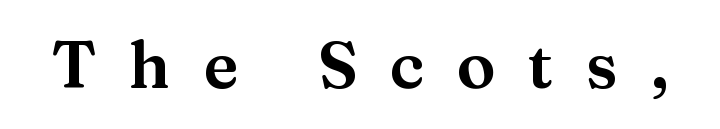
The image shows 65 px wide serif type, upright; set unusually wide letter spacing (+0.5 em), not underlined; medium stroke contrast and a medium x-height.
